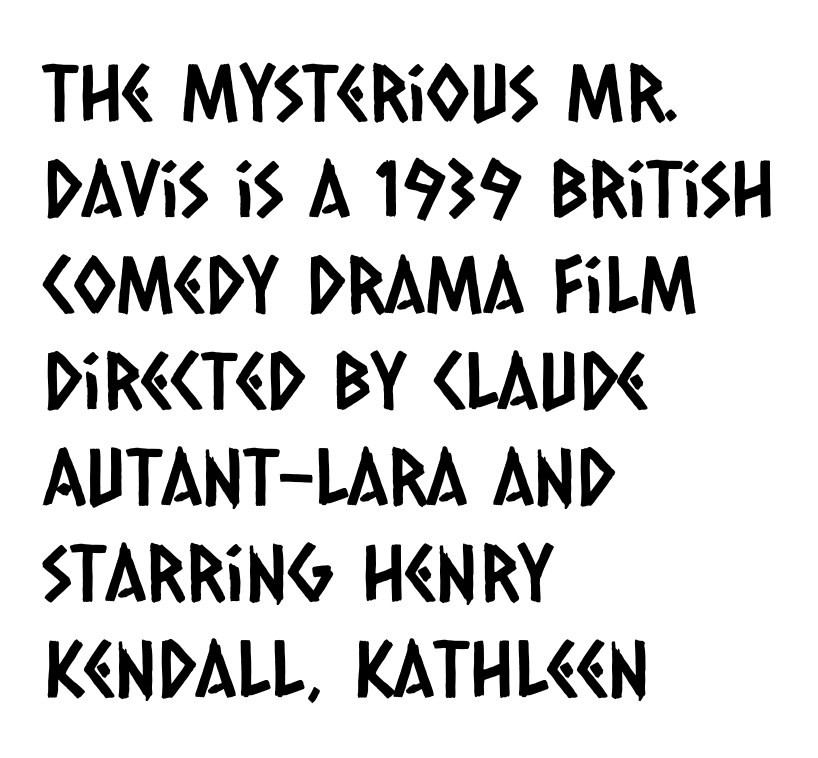
A classic flush-left, rag-right setting is used for this passage. Any mark beneath the type? The region is blank. Think of a printed novel: that variable character pitch is what you see here. Grotesque or geometric, the face here clearly has no serifs.
